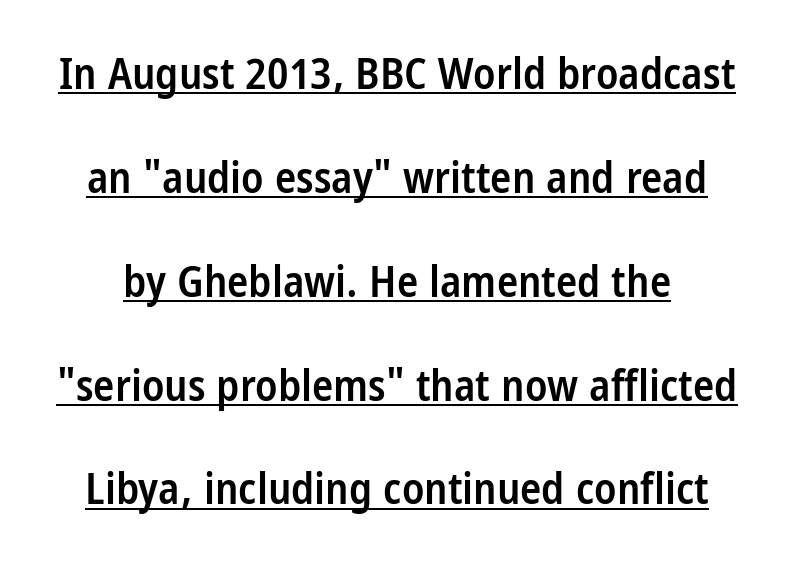
{"serif": "no", "italic": "no", "bold": "semi", "weight": "semibold", "width": "condensed", "stroke_contrast": "low", "x_height": "medium", "monospaced": "no", "underline": "yes", "line_spacing": "loose", "line_spacing_ratio": 2.36, "letter_spacing": "normal", "letter_spacing_em": 0.0, "glyph_px": 44}
